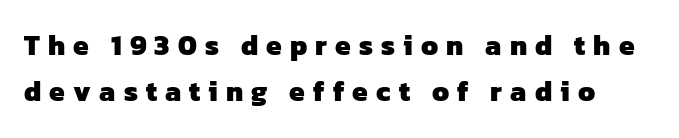
Observe the absence of serifs on each vertical stroke in this sample. Look at the tracking — it's clearly loosened, letters drifting apart. Typographic density is high because the face is bold. This sample keeps an unexceptional amount of space between lines. The strip under each line holds only bare page.
